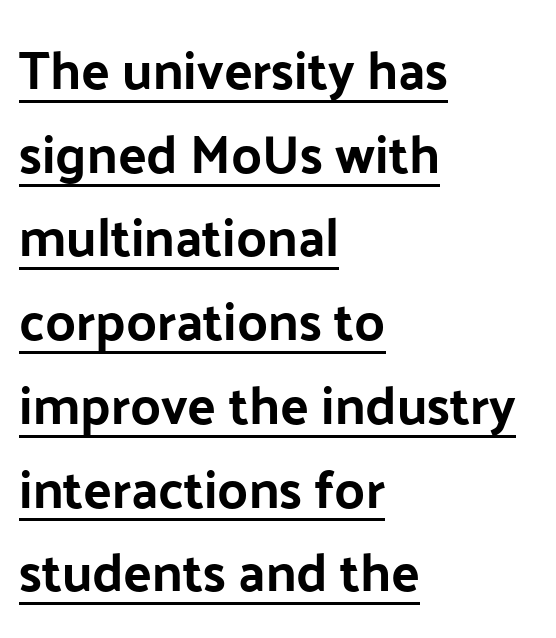
The image shows 53 px bold sans-serif type, upright; set left-aligned, normal line spacing (1.58x), normal letter spacing, underlined; low stroke contrast and a medium x-height.
